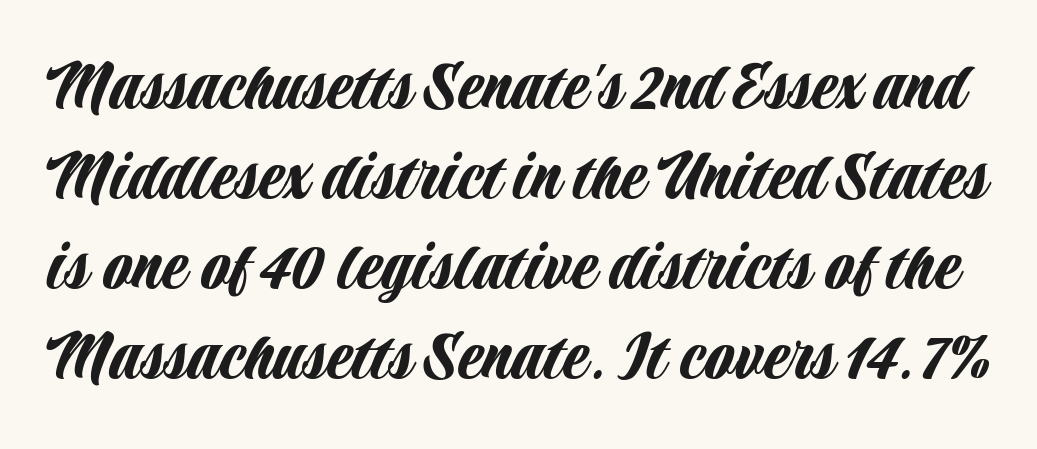
The rendering uses natural spacing where letterforms have individual widths. Observe the ordinary spacing: letters are neighbours, not strangers. The zone under the glyphs is completely vacant. No feet cap the strokes, marking this as sans-serif type.
